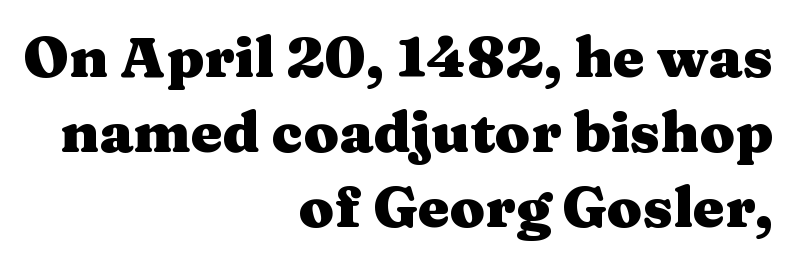
Does extra space separate the letters? No, they use regular spacing. You could not count columns in this text — the font is proportionally spaced. Rendered with straight, roman letterforms. The text block is weighted toward the right margin, trailing off unevenly leftward.
